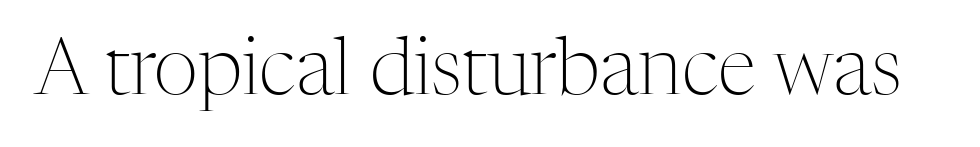
Q: Is the text bold? A: No.
Q: Is the text italic (slanted)? A: No, it is upright.
Q: Is the typeface a serif or a sans-serif typeface? A: Serif.
Q: Is the text underlined? A: No.
Q: Is the spacing between letters normal or unusually wide? A: Normal.
Q: Width (condensed, normal, or wide)? A: Normal.
Q: Stroke contrast? A: Medium.
Q: x-height? A: Medium.
Q: Monospaced? A: No.
